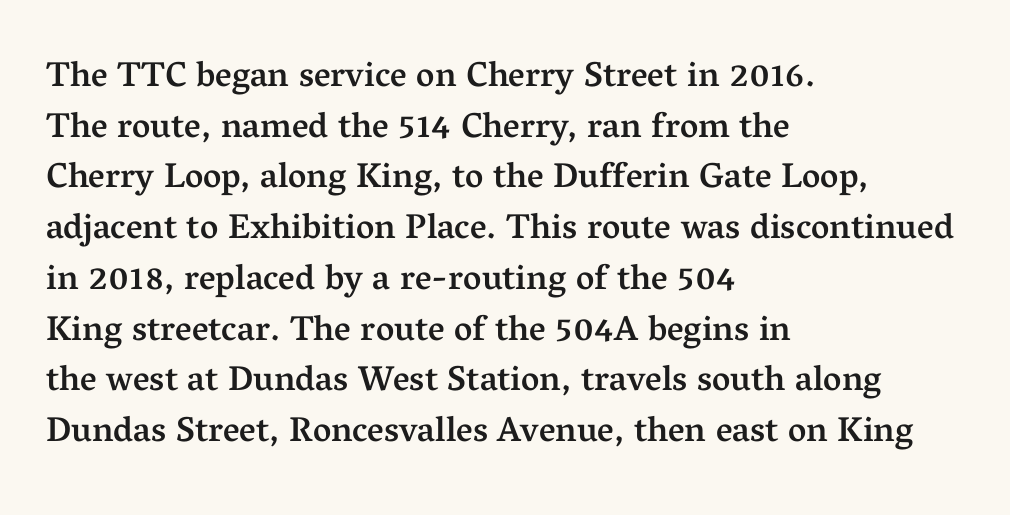
Where is the straight margin? On the left. This is roman type, the default non-slanted kind. Underline: absent. These words are printed semibold, heavier than regular yet not bold.
